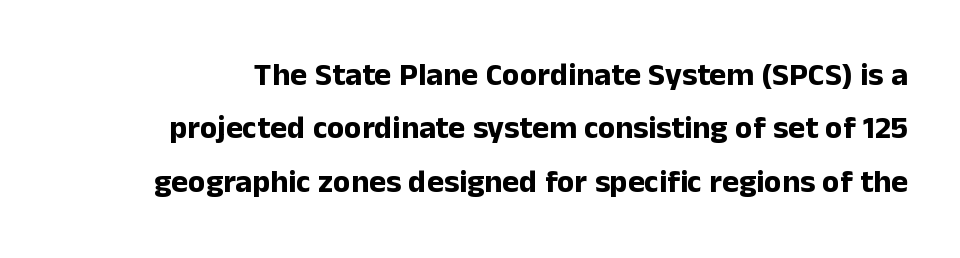
The image shows 32 px bold sans-serif type, upright; set normal line spacing (1.67x), normal letter spacing, not underlined; low stroke contrast and a medium x-height.
